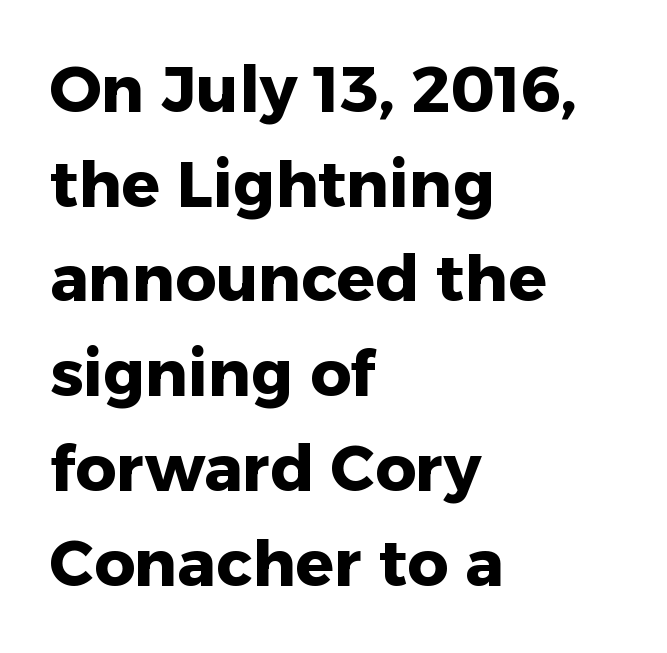
The image shows 64 px heavy sans-serif type, upright; set left-aligned, normal line spacing (1.48x), normal letter spacing, not underlined; low stroke contrast and a medium x-height.
